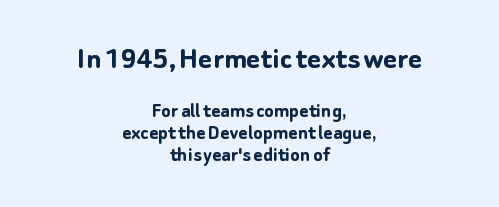
This sample uses an upright cut, with every glyph sitting square on the baseline. Which chunk is bigger? The first one — the top block dwarfs the bottom. Line spacing here is tight. The setting favours the middle, as headings and verse often do. A clean baseline with only descenders dipping below it.
